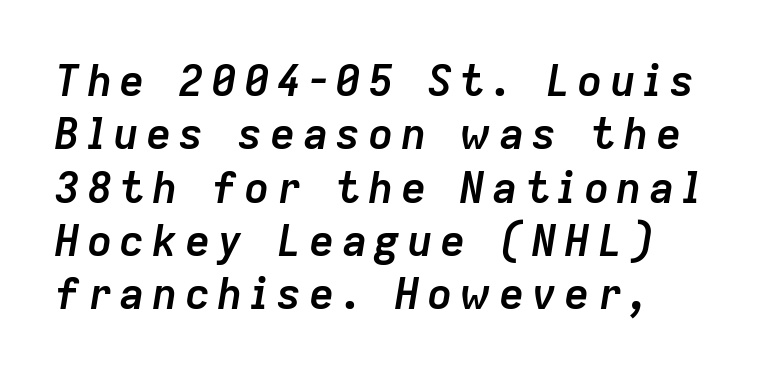
Q: Is the text bold? A: Yes.
Q: Is the text italic (slanted)? A: Yes, it leans right by about 9 degrees.
Q: Is the text underlined? A: No.
Q: How is the paragraph aligned? A: Left-aligned.
Q: Width (condensed, normal, or wide)? A: Normal.
Q: Stroke contrast? A: Low.
Q: x-height? A: Medium.
Q: Monospaced? A: No.
